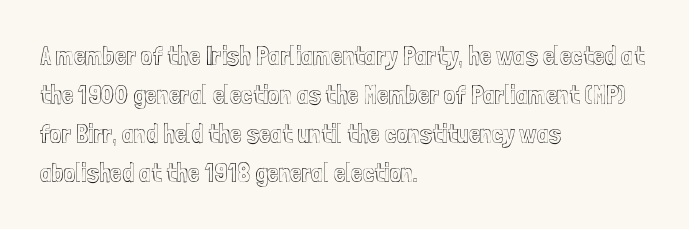
Q: Is the text italic (slanted)? A: No, it is upright.
Q: Is the text underlined? A: No.
Q: How is the paragraph aligned? A: Left-aligned.
Q: Is the spacing between letters normal or unusually wide? A: Normal.
Q: Is the spacing between lines tight, normal or loose? A: Normal.
